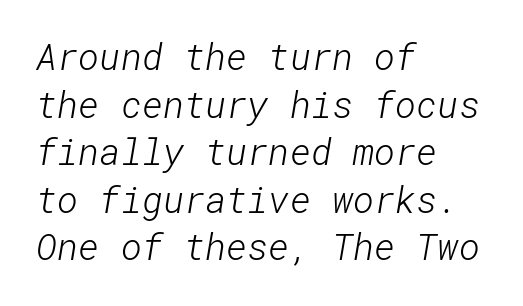
The image shows 36 px light sans-serif type; set left-aligned, normal line spacing (1.32x), normal letter spacing, not underlined; low stroke contrast and a medium x-height.
